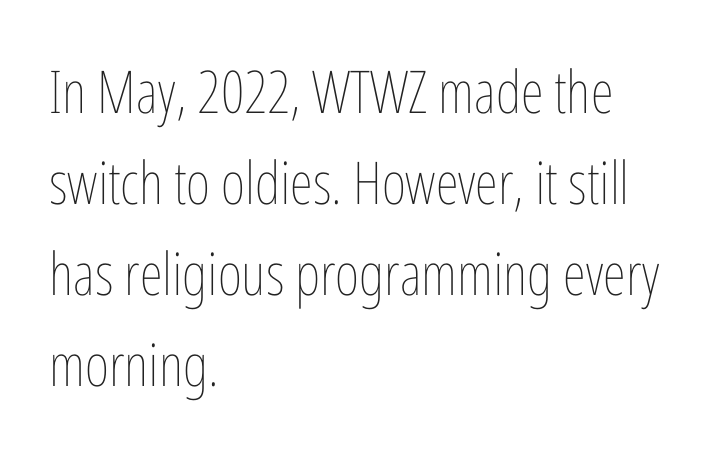
Q: Is the text bold? A: No.
Q: Is the text italic (slanted)? A: No, it is upright.
Q: Is the text underlined? A: No.
Q: How is the paragraph aligned? A: Left-aligned.
Q: Is the spacing between letters normal or unusually wide? A: Normal.
Q: Is the spacing between lines tight, normal or loose? A: Normal.
Q: Width (condensed, normal, or wide)? A: Condensed.
Q: Stroke contrast? A: Low.
Q: x-height? A: Medium.
Q: Monospaced? A: No.
